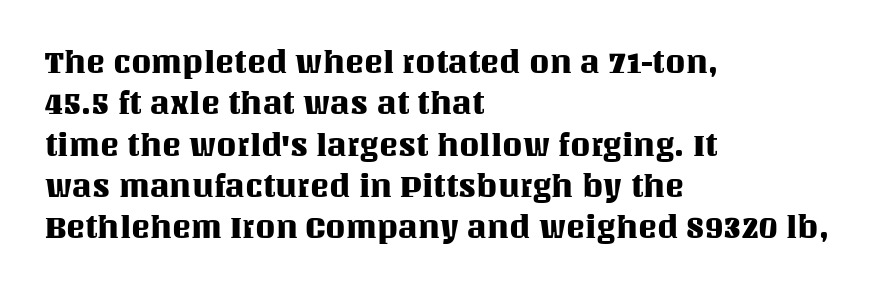
{"italic": "no", "width": "normal", "stroke_contrast": "medium", "x_height": "large", "monospaced": "no", "underline": "no", "align": "left", "line_spacing": "normal", "line_spacing_ratio": 1.29, "letter_spacing": "normal", "letter_spacing_em": 0.0, "glyph_px": 32}
